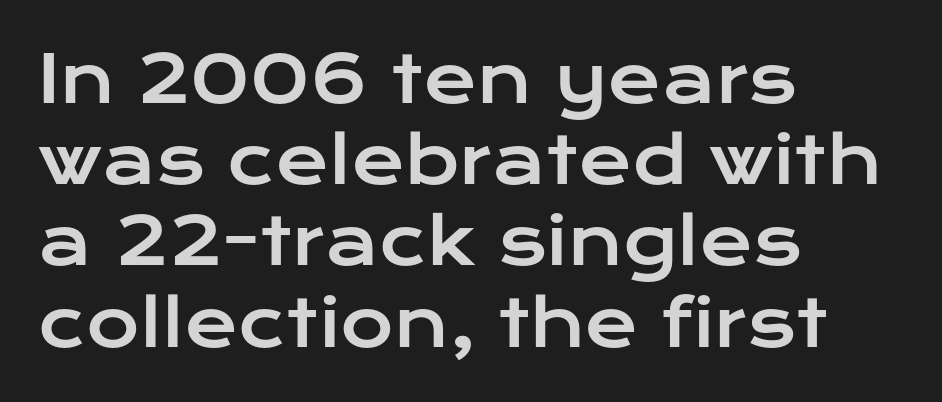
The image shows 65 px wide sans-serif type, upright; set left-aligned, normal line spacing (1.25x), normal letter spacing, not underlined; low stroke contrast and a medium x-height.
